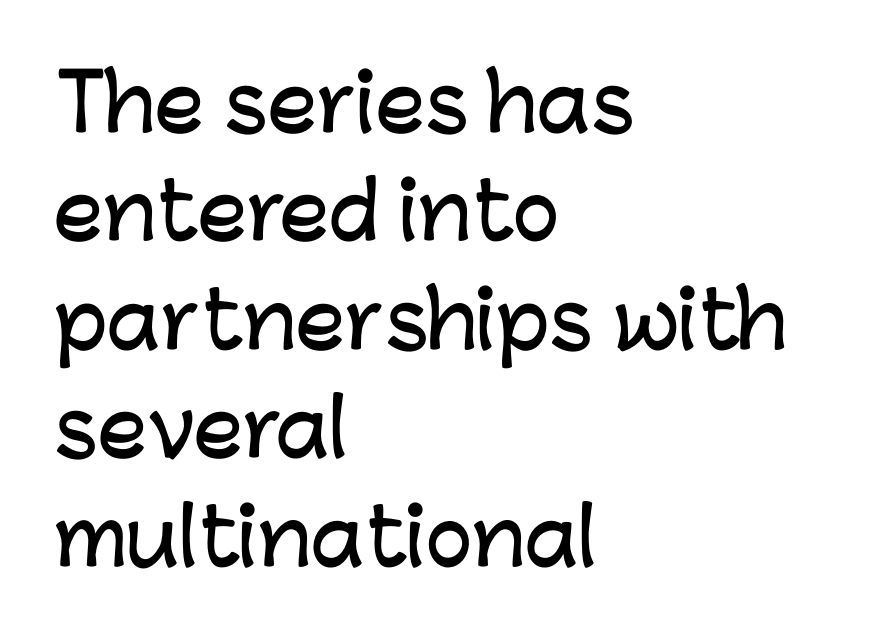
The image shows 78 px sans-serif type, upright; set left-aligned, normal line spacing (1.39x), normal letter spacing, not underlined; low stroke contrast and a medium x-height.
